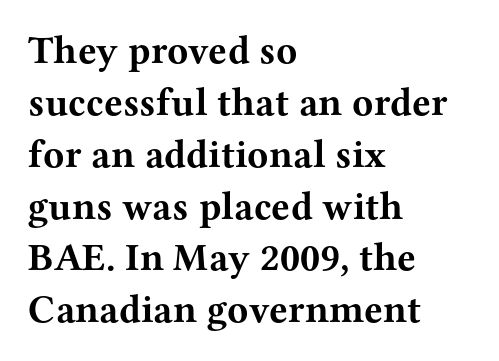
What stands out about the letter spacing? Nothing — it is the standard amount. Whoever set this chose a conventional vertical rhythm. Words float on clear page, feet unadorned. Every letter is thick-stroked: bold, no question. Layout note: lines flush left.
